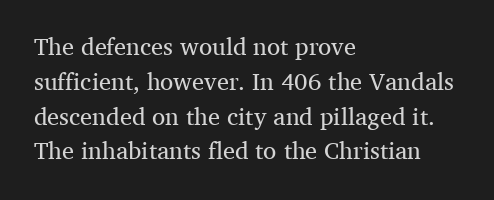
The image shows 24 px text type, upright; set left-aligned, normal line spacing (1.45x), normal letter spacing, not underlined.
